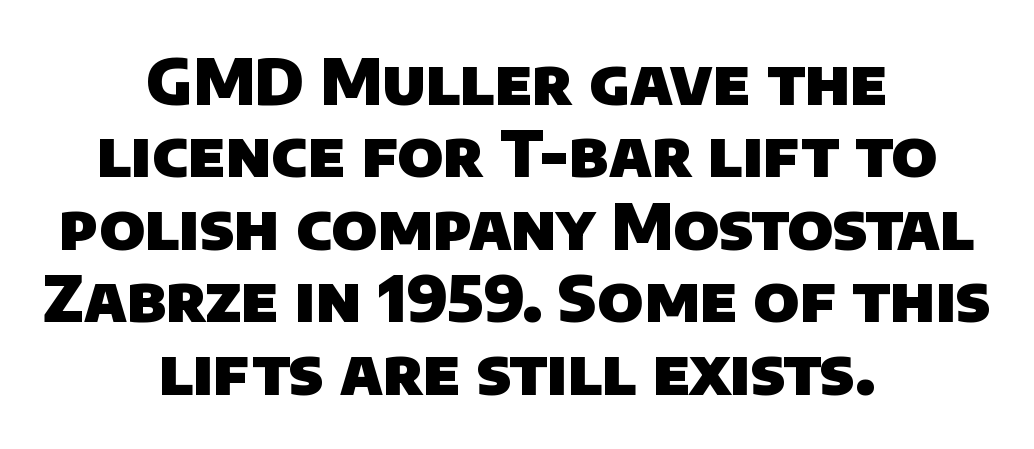
{"serif": "no", "bold": "yes", "weight": "heavy", "width": "normal", "stroke_contrast": "low", "x_height": "large", "monospaced": "no", "underline": "no", "align": "center", "line_spacing": "tight", "line_spacing_ratio": 1.15, "letter_spacing": "normal", "letter_spacing_em": 0.0, "glyph_px": 63}
